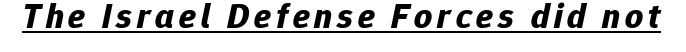
{"italic": "yes", "lean": "right", "slant_degrees": 12, "bold": "yes", "weight": "bold", "width": "normal", "stroke_contrast": "low", "x_height": "medium", "monospaced": "no", "underline": "yes", "glyph_px": 35}
